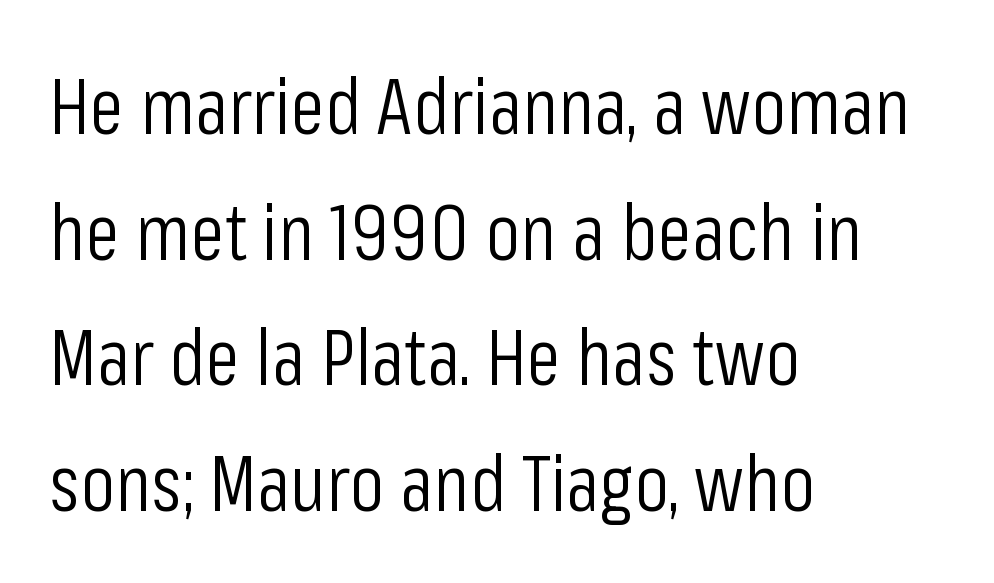
{"serif": "no", "italic": "no", "bold": "no", "weight": "light", "width": "condensed", "stroke_contrast": "low", "x_height": "medium", "monospaced": "no", "underline": "no", "align": "left", "line_spacing": "normal", "line_spacing_ratio": 1.59, "letter_spacing": "normal", "letter_spacing_em": 0.0, "glyph_px": 79}
